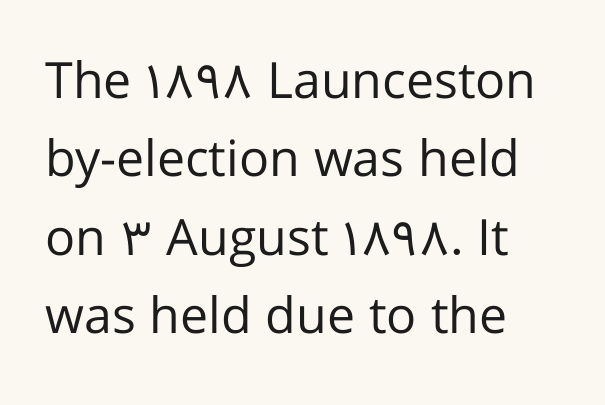
The image shows 50 px regular-weight sans-serif type, upright; set left-aligned, normal line spacing (1.57x), normal letter spacing, not underlined; low stroke contrast and a medium x-height.
